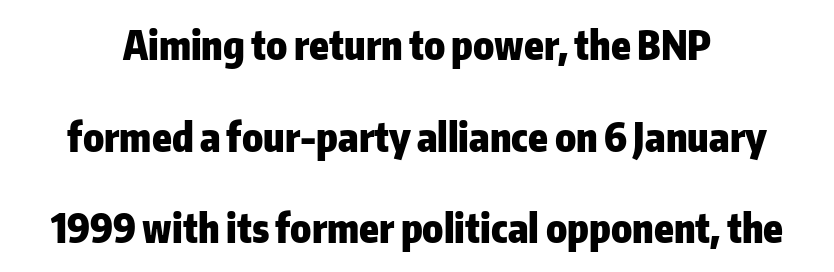
Q: Is the text bold? A: Yes.
Q: Is the text italic (slanted)? A: No, it is upright.
Q: Is the typeface a serif or a sans-serif typeface? A: Sans-serif.
Q: Is the text underlined? A: No.
Q: Is the spacing between letters normal or unusually wide? A: Normal.
Q: Is the spacing between lines tight, normal or loose? A: Loose.
Q: Width (condensed, normal, or wide)? A: Normal.
Q: Stroke contrast? A: Low.
Q: x-height? A: Medium.
Q: Monospaced? A: No.
